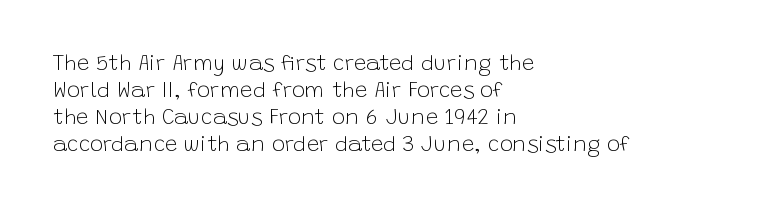
Beneath every word, the page is bare. The lettering holds an erect, upright posture throughout. Caption: face not bold, strokes unweighted. The gaps between neighbouring characters are ordinary and unremarkable.
